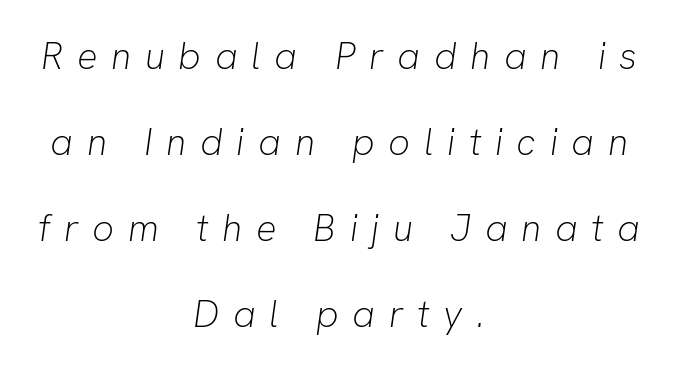
{"italic": "yes", "lean": "right", "slant_degrees": 8, "bold": "no", "weight": "light", "width": "normal", "stroke_contrast": "low", "x_height": "medium", "monospaced": "no", "underline": "no", "align": "center", "line_spacing": "loose", "line_spacing_ratio": 2.26, "letter_spacing": "wide", "letter_spacing_em": 0.36, "glyph_px": 38}
